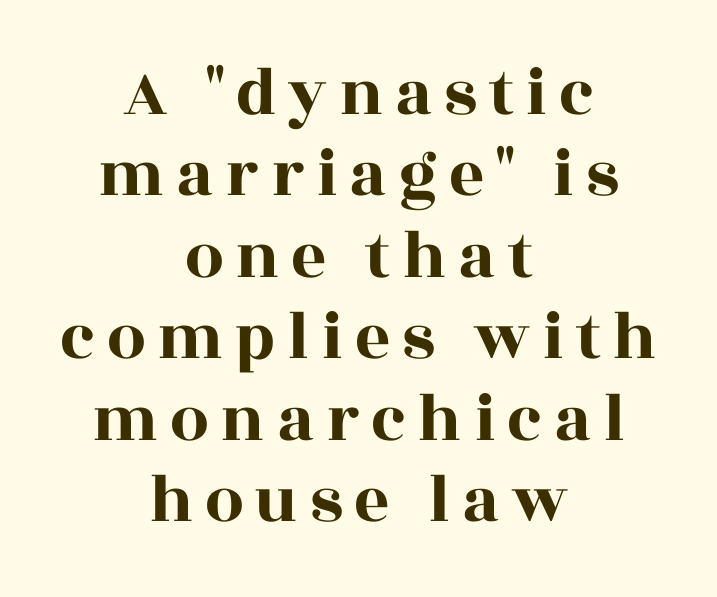
{"serif": "yes", "italic": "no", "width": "wide", "x_height": "large", "monospaced": "no", "underline": "no", "align": "center", "line_spacing_ratio": 1.18, "glyph_px": 69}
